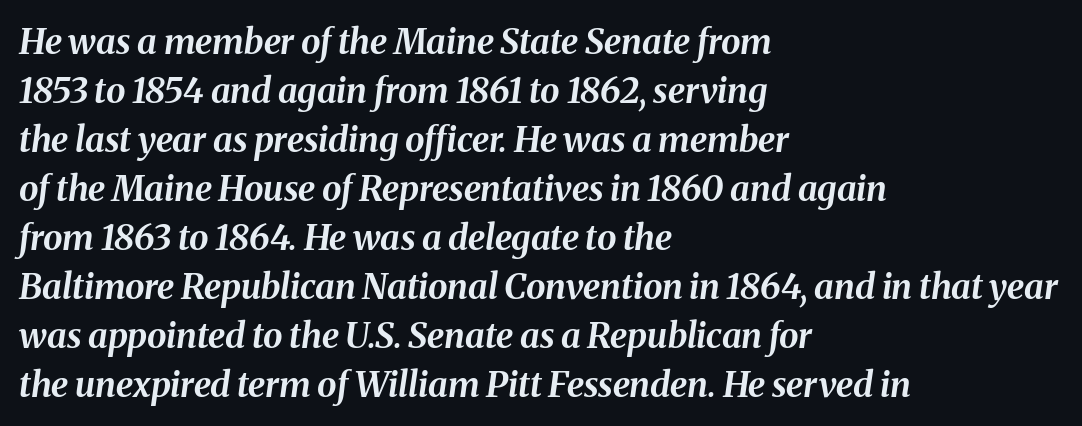
Q: Is the text bold? A: Yes.
Q: Is the text italic (slanted)? A: Yes, it leans right by about 8 degrees.
Q: Is the text underlined? A: No.
Q: How is the paragraph aligned? A: Left-aligned.
Q: Is the spacing between letters normal or unusually wide? A: Normal.
Q: Is the spacing between lines tight, normal or loose? A: Normal.
Q: Width (condensed, normal, or wide)? A: Normal.
Q: Stroke contrast? A: Medium.
Q: x-height? A: Medium.
Q: Monospaced? A: No.
